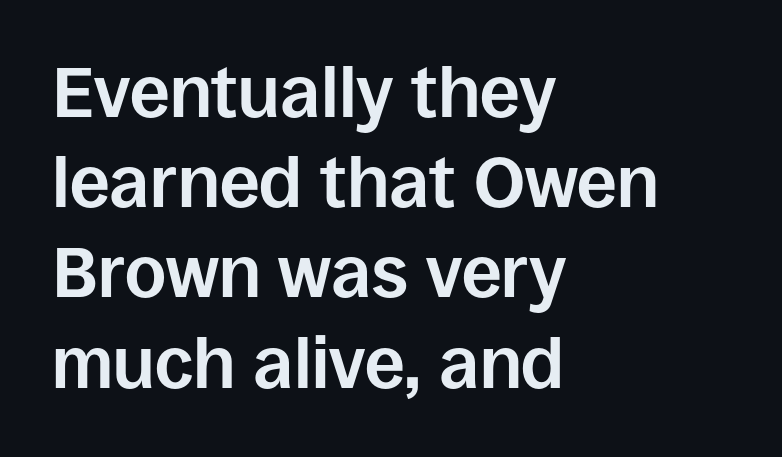
The image shows 71 px bold sans-serif type, upright; set left-aligned, normal line spacing (1.27x), normal letter spacing, not underlined; low stroke contrast and a large x-height.
